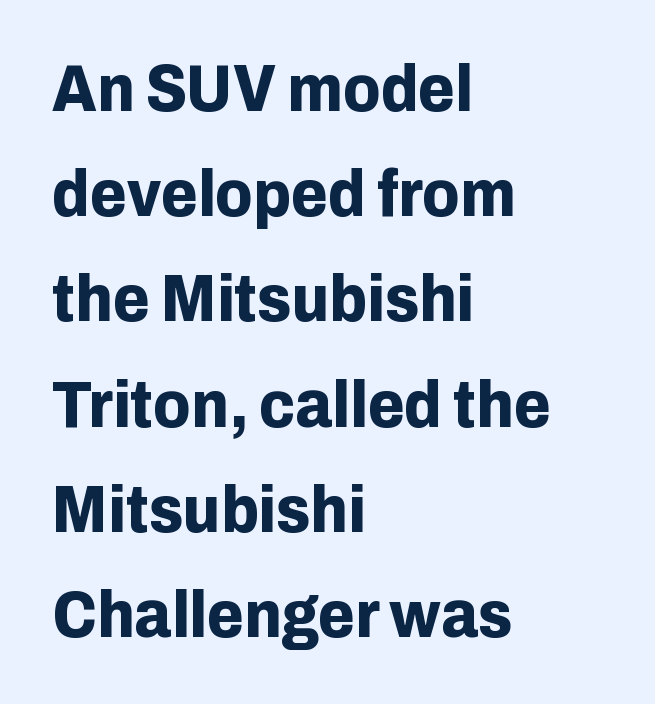
The image shows 67 px bold sans-serif type, upright; set left-aligned, normal line spacing (1.57x), normal letter spacing, not underlined; low stroke contrast and a medium x-height.
